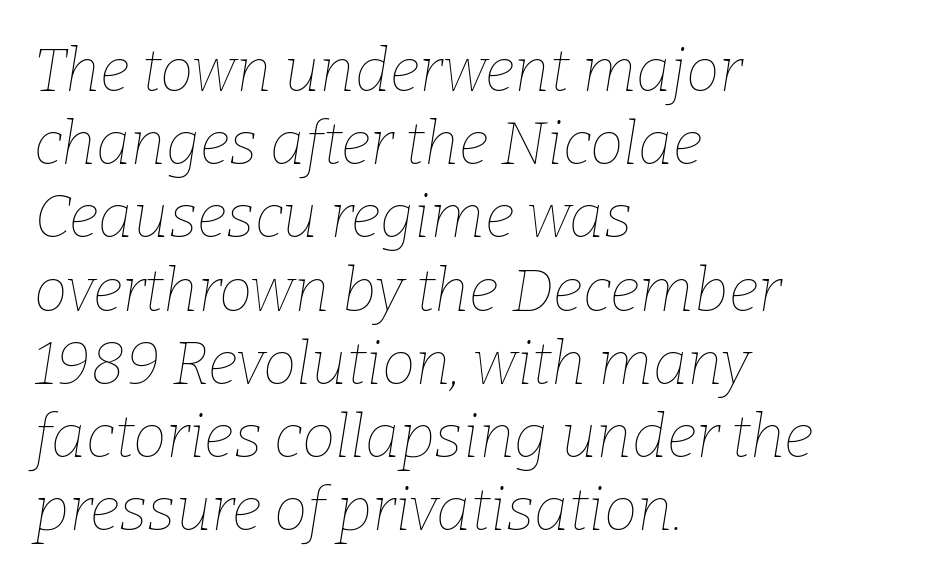
The image shows 60 px thin type, italic (leaning right); set left-aligned, line spacing 1.22x, normal letter spacing, not underlined; low stroke contrast and a medium x-height.
